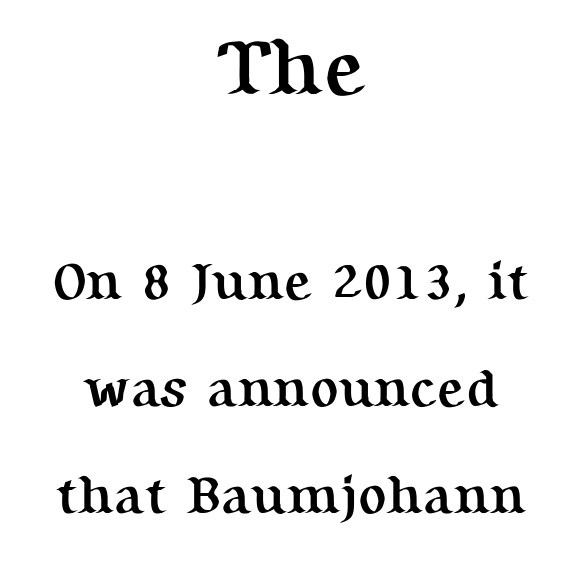
{"serif": "yes", "italic": "no", "bold": "yes", "weight": "semibold", "width": "normal", "stroke_contrast": "medium", "x_height": "medium", "monospaced": "no", "underline": "no", "align": "center", "line_spacing": "loose", "line_spacing_ratio": 2.02, "letter_spacing": "normal", "letter_spacing_em": 0.0, "larger_block": "first", "size_ratio": 1.49, "glyph_px": 79}
